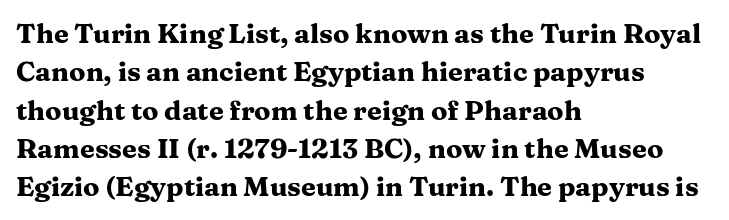
Glyph-to-glyph distance matches everyday printed text. Notice how thick the strokes are: this is what a full bold looks like. A normal amount of white space separates one row of letters from the next. Only glyphs here, with clear space below each row. Vertical strokes here are truly vertical.
